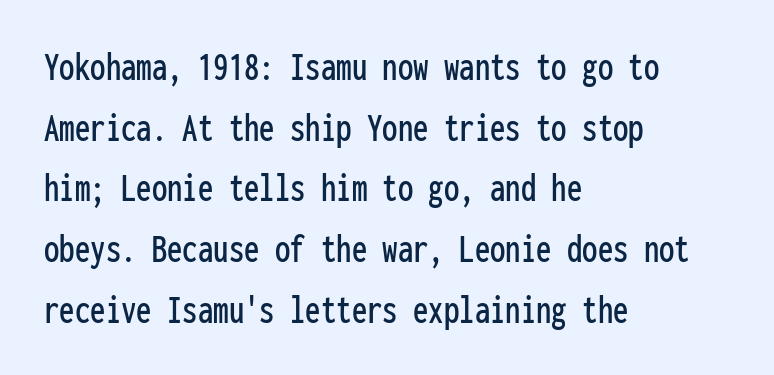
Q: Is the text italic (slanted)? A: No, it is upright.
Q: Is the typeface a serif or a sans-serif typeface? A: Sans-serif.
Q: Is the text underlined? A: No.
Q: How is the paragraph aligned? A: Left-aligned.
Q: Is the spacing between letters normal or unusually wide? A: Normal.
Q: Is the spacing between lines tight, normal or loose? A: Normal.
Q: Width (condensed, normal, or wide)? A: Condensed.
Q: Stroke contrast? A: Low.
Q: x-height? A: Medium.
Q: Monospaced? A: Yes.
